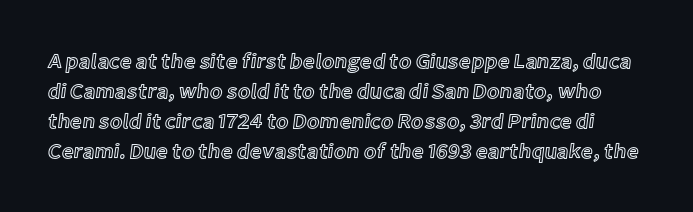
Rows of type keep a routine distance in the vertical direction. Tracking here is standard; glyphs follow each other at the usual distance. Rule under the text: the space is simply empty.
